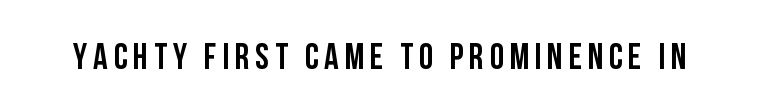
Q: Is the text bold? A: Yes.
Q: Is the text italic (slanted)? A: No, it is upright.
Q: Is the typeface a serif or a sans-serif typeface? A: Sans-serif.
Q: Is the text underlined? A: No.
Q: Width (condensed, normal, or wide)? A: Condensed.
Q: Stroke contrast? A: Low.
Q: x-height? A: Large.
Q: Monospaced? A: No.
